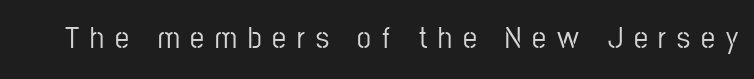
{"serif": "no", "italic": "no", "width": "condensed", "stroke_contrast": "low", "x_height": "medium", "monospaced": "no", "underline": "no", "letter_spacing": "wide", "letter_spacing_em": 0.35, "glyph_px": 31}
